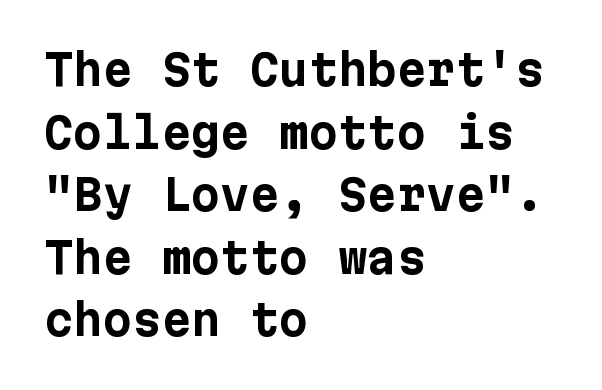
The image shows 42 px bold sans-serif type, upright; set left-aligned, normal line spacing (1.49x), normal letter spacing, not underlined; low stroke contrast and a medium x-height.
